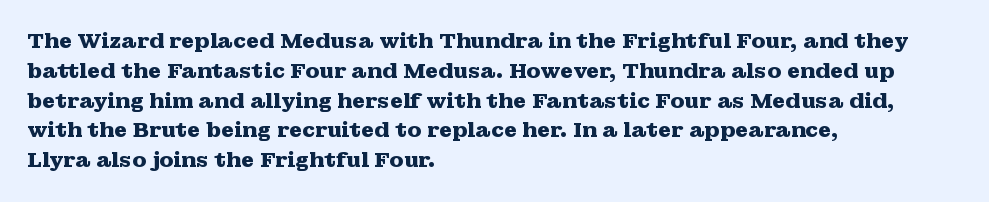
{"italic": "no", "bold": "yes", "underline": "no", "align": "left", "line_spacing": "normal", "line_spacing_ratio": 1.42, "letter_spacing": "normal", "letter_spacing_em": 0.0, "glyph_px": 21}
